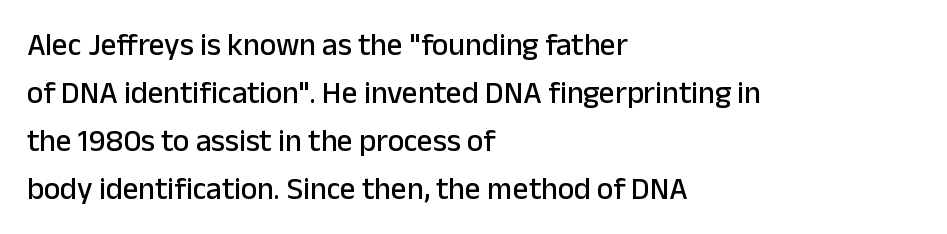
The image shows 31 px sans-serif type, upright; set left-aligned, normal line spacing (1.55x), normal letter spacing, not underlined; low stroke contrast and a medium x-height.
